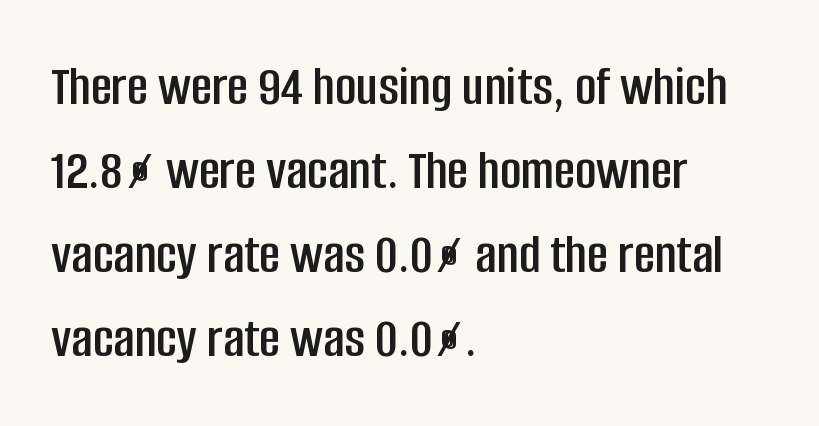
The image shows 58 px condensed sans-serif type, upright; set left-aligned, normal line spacing (1.45x), normal letter spacing, not underlined; low stroke contrast and a large x-height.
